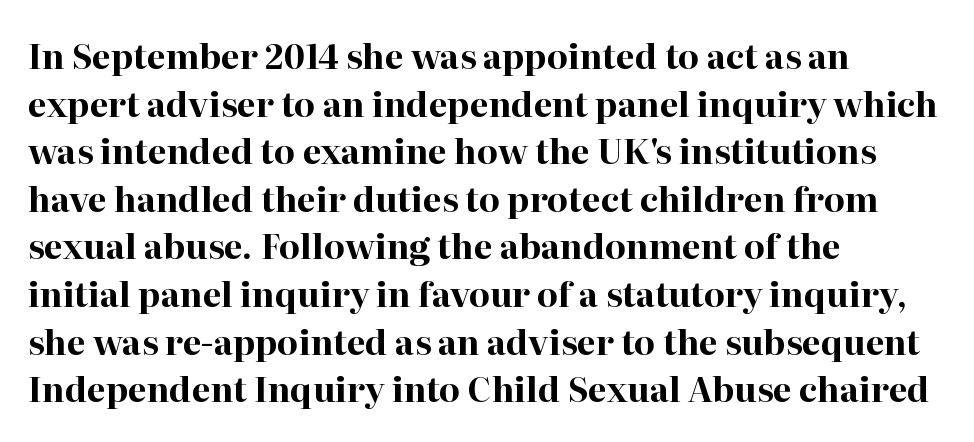
Q: Is the text bold? A: Yes.
Q: Is the text italic (slanted)? A: No, it is upright.
Q: Is the typeface a serif or a sans-serif typeface? A: Serif.
Q: Is the text underlined? A: No.
Q: How is the paragraph aligned? A: Left-aligned.
Q: Is the spacing between letters normal or unusually wide? A: Normal.
Q: Is the spacing between lines tight, normal or loose? A: Normal.
Q: Width (condensed, normal, or wide)? A: Normal.
Q: Stroke contrast? A: High.
Q: x-height? A: Medium.
Q: Monospaced? A: No.
